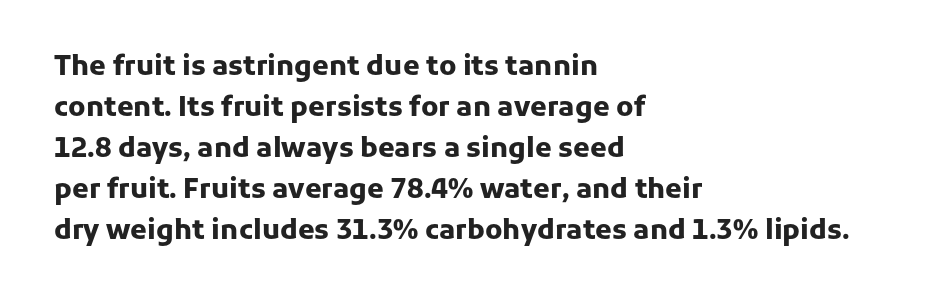
The image shows 27 px bold type, upright; set left-aligned, normal line spacing (1.52x), normal letter spacing, not underlined.
